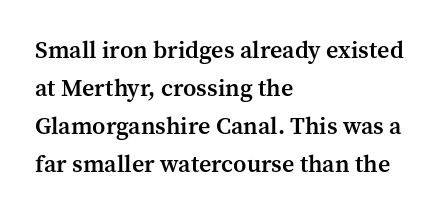
Q: Is the text bold? A: Semi-bold.
Q: Is the text italic (slanted)? A: No, it is upright.
Q: Is the text underlined? A: No.
Q: How is the paragraph aligned? A: Left-aligned.
Q: Is the spacing between letters normal or unusually wide? A: Normal.
Q: Is the spacing between lines tight, normal or loose? A: Normal.
